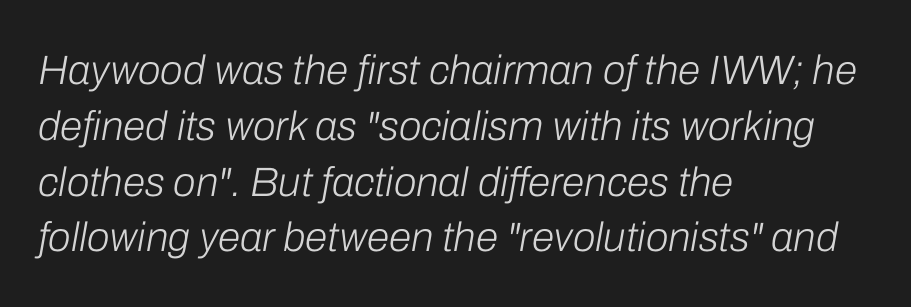
{"italic": "yes", "lean": "right", "slant_degrees": 10, "bold": "no", "weight": "light", "width": "normal", "stroke_contrast": "low", "x_height": "medium", "monospaced": "no", "underline": "no", "align": "left", "line_spacing": "normal", "line_spacing_ratio": 1.36, "letter_spacing": "normal", "letter_spacing_em": 0.0, "glyph_px": 41}
